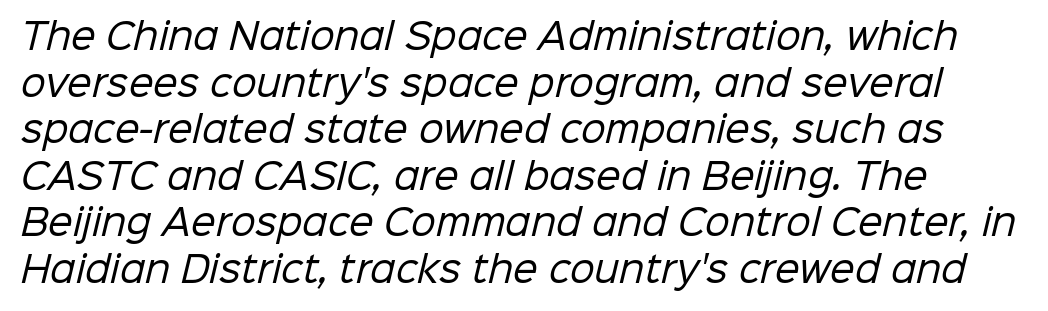
The image shows 35 px regular-weight sans-serif type; set normal line spacing (1.33x), normal letter spacing, not underlined; low stroke contrast and a medium x-height.
